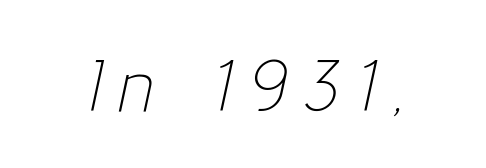
Varying glyph widths throughout — classic text-font behaviour. Descenders hang freely into open space. A quiet, ordinary-to-light weight characterises the typeface. This rendering widens character spacing well past its baseline value. The lettering tilts uniformly, giving the passage an italic look.
